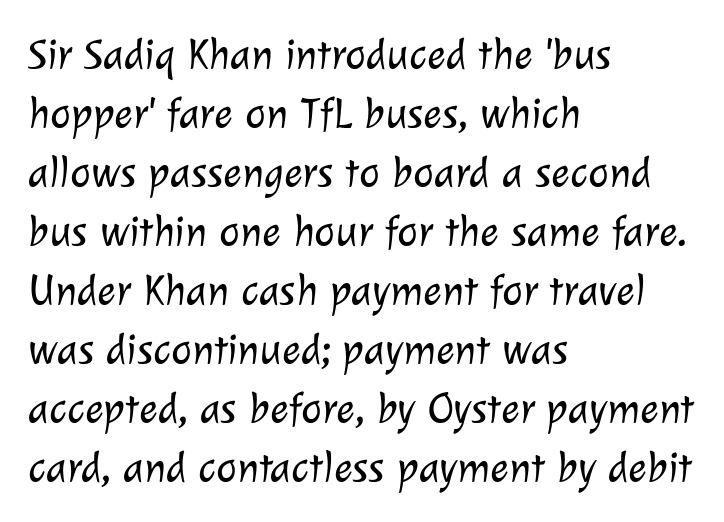
A typesetter would call this proportional, since set widths differ per character. This sample uses a sans-serif face. These lines are set flush left with a ragged right edge. A clean baseline with only descenders dipping below it. No extra ink here — the face is not bold. Interline gaps are of average width in this sample.
